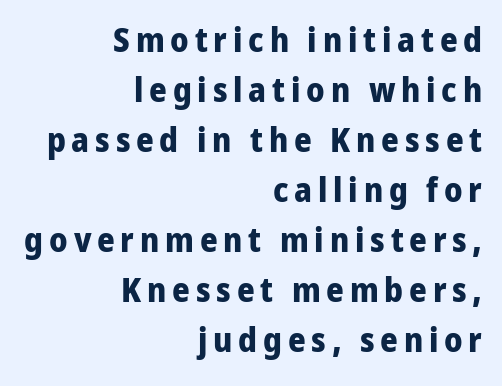
Stroke terminals: plain, sans-serif. A flush-right, rag-left setting is used for this passage. Normally led — the rows are evenly, conventionally spaced. A clean baseline with only descenders dipping below it. Its strokes are broad and dark, the hallmark of bold type.
